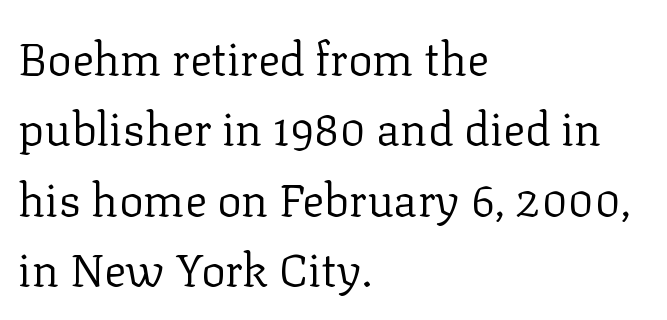
These lines are rendered in a variable-pitch font. Leading matches the norm, producing a regular column. The font sits on the lighter half of the weight spectrum, regular included. You can tell from the footed stems that serif type was used.
